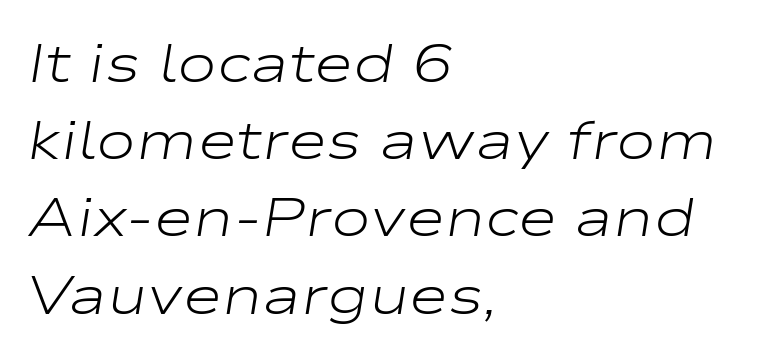
{"italic": "yes", "lean": "right", "slant_degrees": 9, "bold": "no", "weight": "light", "width": "wide", "stroke_contrast": "low", "x_height": "medium", "monospaced": "no", "underline": "no", "align": "left", "line_spacing": "normal", "line_spacing_ratio": 1.43, "letter_spacing": "normal", "letter_spacing_em": 0.0, "glyph_px": 54}
